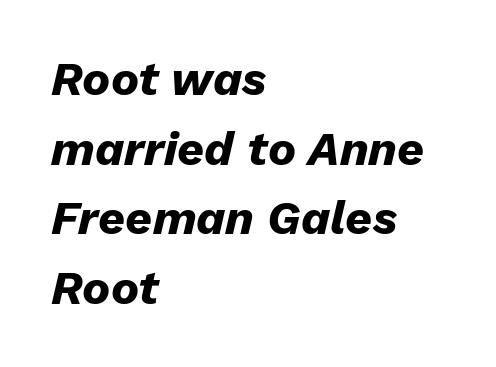
{"italic": "yes", "lean": "right", "slant_degrees": 13, "bold": "yes", "weight": "heavy", "width": "normal", "stroke_contrast": "low", "x_height": "medium", "monospaced": "no", "underline": "no", "align": "left", "line_spacing": "normal", "line_spacing_ratio": 1.48, "letter_spacing": "normal", "letter_spacing_em": 0.0, "glyph_px": 47}
